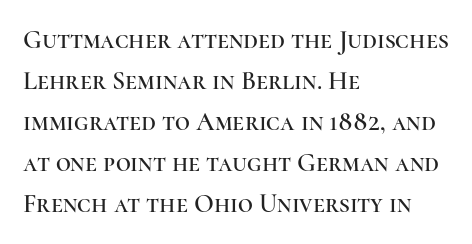
{"italic": "no", "underline": "no", "align": "left", "line_spacing": "normal", "line_spacing_ratio": 1.58, "letter_spacing": "normal", "letter_spacing_em": 0.0, "glyph_px": 26}
